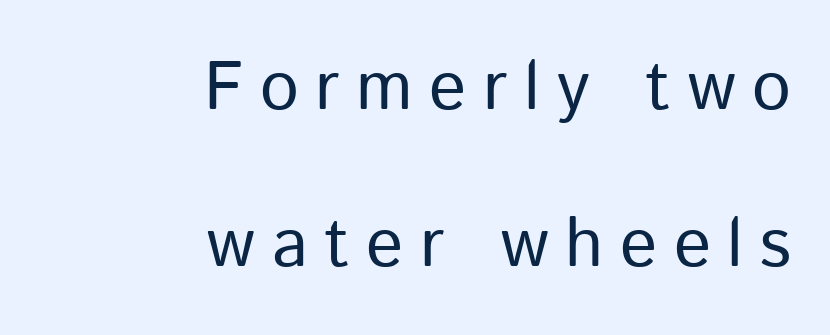
The image shows 69 px regular-weight sans-serif type, upright; set right-aligned, loose line spacing (2.27x), unusually wide letter spacing (+0.24 em), not underlined; low stroke contrast and a medium x-height.
